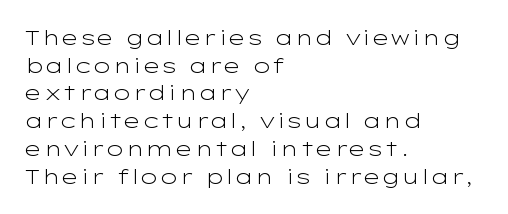
Q: Is the text bold? A: No.
Q: Is the text italic (slanted)? A: No, it is upright.
Q: Is the text underlined? A: No.
Q: How is the paragraph aligned? A: Left-aligned.
Q: Is the spacing between letters normal or unusually wide? A: Normal.
Q: Is the spacing between lines tight, normal or loose? A: Normal.
